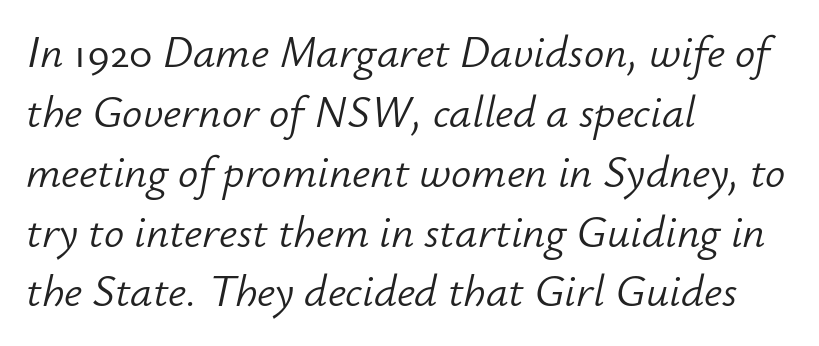
{"italic": "yes", "lean": "right", "slant_degrees": 12, "bold": "no", "weight": "light", "width": "normal", "stroke_contrast": "low", "x_height": "small", "monospaced": "no", "underline": "no", "align": "left", "line_spacing": "normal", "line_spacing_ratio": 1.33, "letter_spacing": "normal", "letter_spacing_em": 0.0, "glyph_px": 45}
